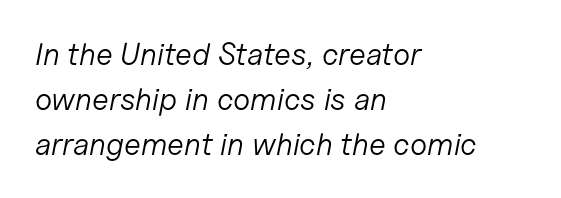
{"italic": "yes", "lean": "right", "slant_degrees": 11, "bold": "no", "weight": "light", "width": "normal", "stroke_contrast": "low", "x_height": "medium", "monospaced": "no", "underline": "no", "align": "left", "line_spacing": "normal", "line_spacing_ratio": 1.45, "letter_spacing": "normal", "letter_spacing_em": 0.0, "glyph_px": 31}
